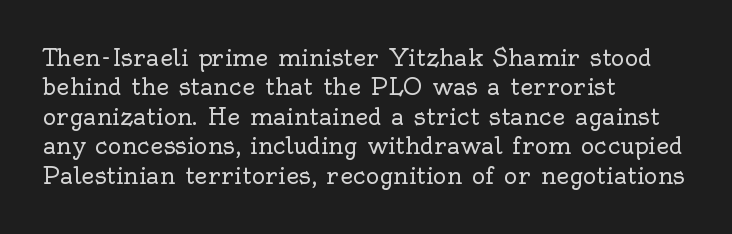
Q: Is the text bold? A: No.
Q: Is the text italic (slanted)? A: No, it is upright.
Q: Is the text underlined? A: No.
Q: How is the paragraph aligned? A: Left-aligned.
Q: Is the spacing between letters normal or unusually wide? A: Normal.
Q: Is the spacing between lines tight, normal or loose? A: Normal.
